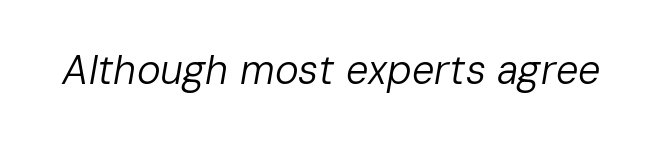
Stroke thickness stays within the range of a standard reading face or lighter. This rendering leaves character spacing at its baseline value. Do the characters align in a grid? No, the font is proportional. Words float on clear page, feet unadorned. The letters are slanted; this is an italic face.
